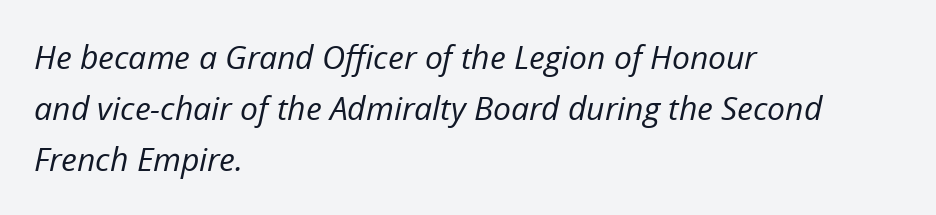
Beneath every word, the page is bare. Reading down the block, your eye returns to a fixed left position each line. Interline gaps are of average width in this sample. The gaps between neighbouring characters are ordinary and unremarkable.
